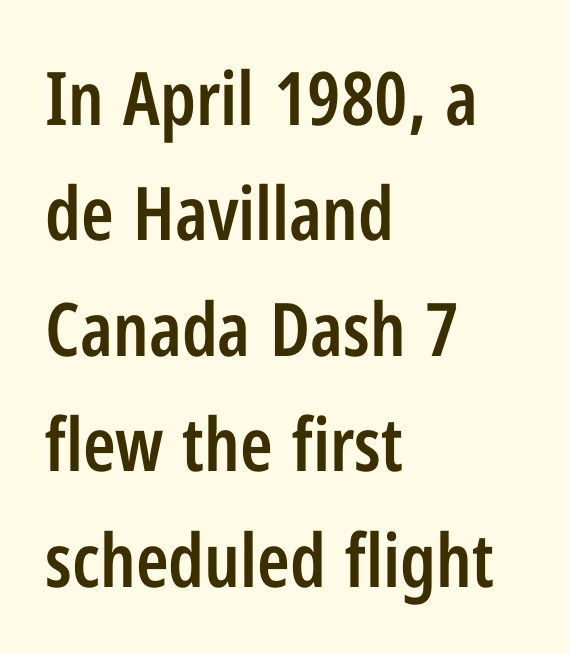
Regarding serifs, this sample does without them. I'd describe the lettering as semibold — firm but not a full bold. Tall strokes in this sample are plumb rather than angled. One-word summary of the alignment: left.
